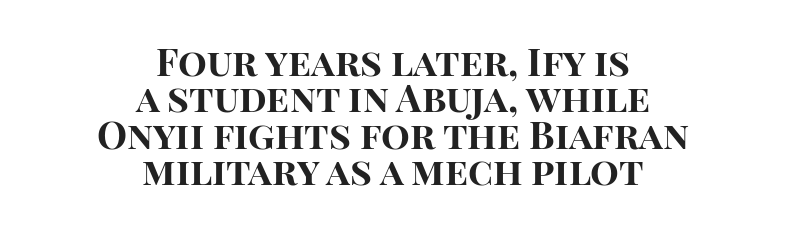
Q: Is the text bold? A: Yes.
Q: Is the text italic (slanted)? A: No, it is upright.
Q: Is the typeface a serif or a sans-serif typeface? A: Sans-serif.
Q: Is the text underlined? A: No.
Q: How is the paragraph aligned? A: Centered.
Q: Is the spacing between letters normal or unusually wide? A: Normal.
Q: Is the spacing between lines tight, normal or loose? A: Tight.
Q: Width (condensed, normal, or wide)? A: Normal.
Q: Stroke contrast? A: High.
Q: x-height? A: Large.
Q: Monospaced? A: No.
